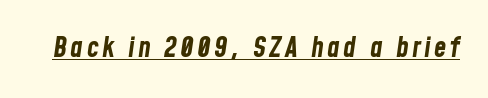
Q: Is the text bold? A: Yes.
Q: Is the text italic (slanted)? A: Yes, it leans right by about 8 degrees.
Q: Is the text underlined? A: Yes.
Q: Width (condensed, normal, or wide)? A: Condensed.
Q: Stroke contrast? A: Low.
Q: x-height? A: Medium.
Q: Monospaced? A: No.
